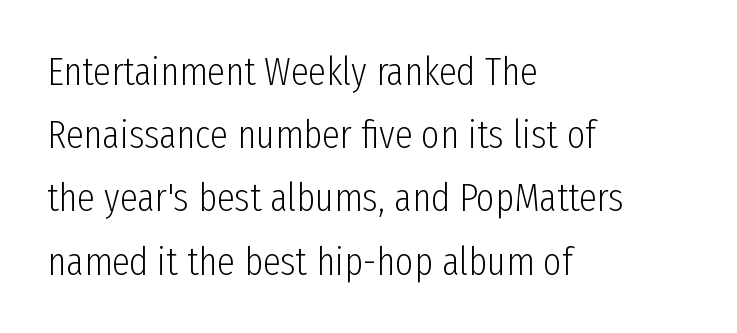
{"serif": "no", "italic": "no", "bold": "no", "weight": "light", "width": "condensed", "stroke_contrast": "low", "x_height": "medium", "monospaced": "no", "underline": "no", "align": "left", "line_spacing": "normal", "line_spacing_ratio": 1.58, "letter_spacing": "normal", "letter_spacing_em": 0.0, "glyph_px": 40}
